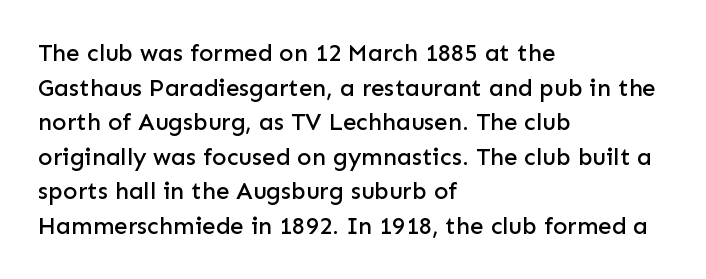
The compositor pushed each line to the left boundary. Compared with typical paragraphs, the rows here are spaced about the same. Here the glyphs are tracked normally, forming tight word shapes. Check the space under the baseline: it is left empty. You can tell it's not italic because the verticals are truly vertical.
